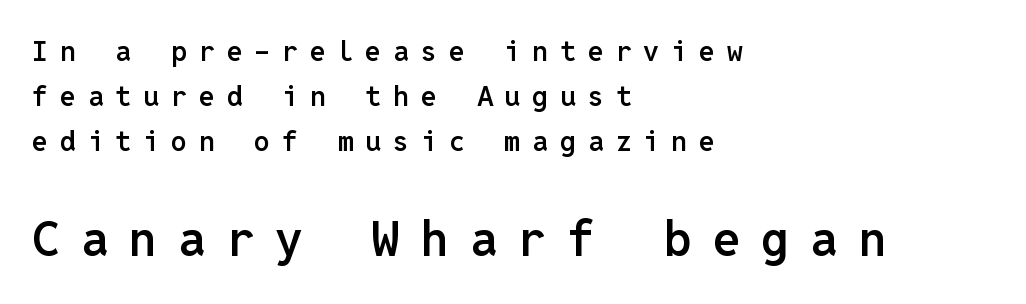
{"serif": "no", "italic": "no", "bold": "semi", "weight": "semibold", "width": "normal", "stroke_contrast": "low", "x_height": "medium", "monospaced": "yes", "underline": "no", "align": "left", "line_spacing": "normal", "line_spacing_ratio": 1.61, "letter_spacing": "wide", "letter_spacing_em": 0.43, "larger_block": "second", "size_ratio": 1.75, "glyph_px": 49}
